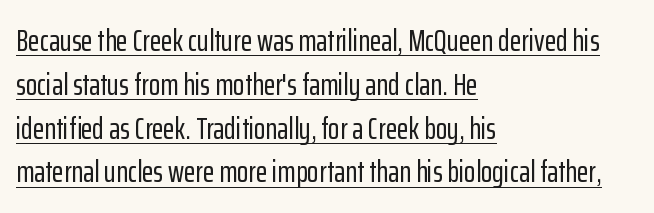
Reading down the column, the eye jumps a familiar distance to each next line. The text block is weighted toward the left margin, trailing off unevenly rightward. You can tell from the bare stems that sans-serif type was used. The lettering is marked with a stroke running underneath it. Short note: letters normally spaced. Characters remain perfectly vertical along every line.
